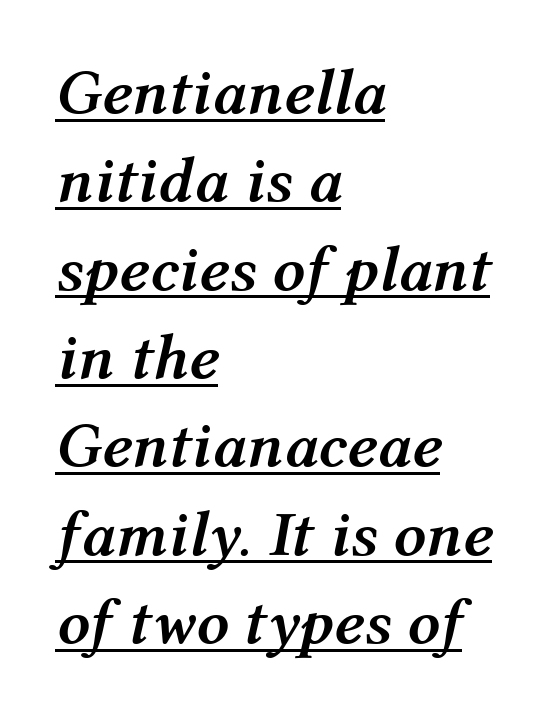
Q: Is the text bold? A: Yes.
Q: Is the text italic (slanted)? A: Yes, it leans right by about 12 degrees.
Q: Is the text underlined? A: Yes.
Q: How is the paragraph aligned? A: Left-aligned.
Q: Is the spacing between letters normal or unusually wide? A: Normal.
Q: Is the spacing between lines tight, normal or loose? A: Normal.
Q: Width (condensed, normal, or wide)? A: Normal.
Q: Stroke contrast? A: Medium.
Q: x-height? A: Medium.
Q: Monospaced? A: No.
